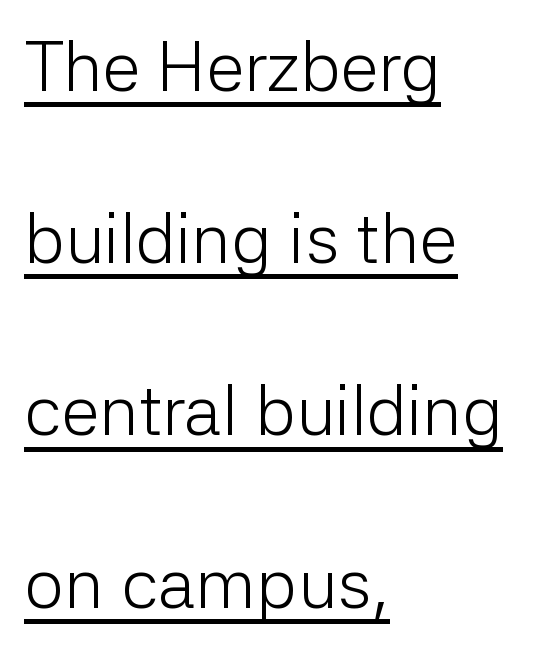
The passage shown is typed in a proportional face where columns would drift. This sample uses a sans-serif face. What stands out about the letter spacing? Nothing — it is the standard amount. Posture: straight, roman, zero tilt. Each stroke keeps to a modest, everyday thickness or less.
